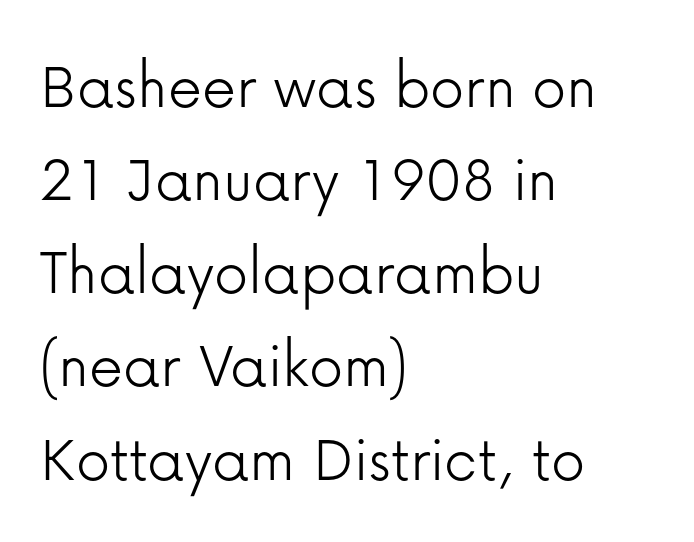
Q: Is the text bold? A: No.
Q: Is the text italic (slanted)? A: No, it is upright.
Q: Is the typeface a serif or a sans-serif typeface? A: Sans-serif.
Q: Is the text underlined? A: No.
Q: How is the paragraph aligned? A: Left-aligned.
Q: Is the spacing between letters normal or unusually wide? A: Normal.
Q: Is the spacing between lines tight, normal or loose? A: Normal.
Q: Width (condensed, normal, or wide)? A: Normal.
Q: Stroke contrast? A: Low.
Q: x-height? A: Medium.
Q: Monospaced? A: No.
